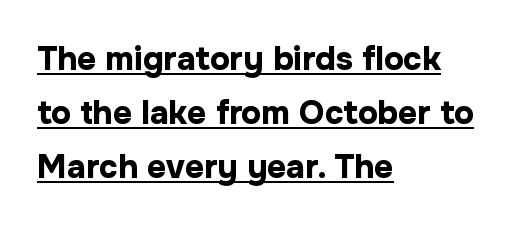
The paragraph shown leans on its left margin. Rows of type keep a routine distance in the vertical direction. This sample has the flowing, uneven cadence of proportional lettering. Does extra space separate the letters? No, they use regular spacing. Notice how thick the strokes are: this is what a full bold looks like. Underline: present.
